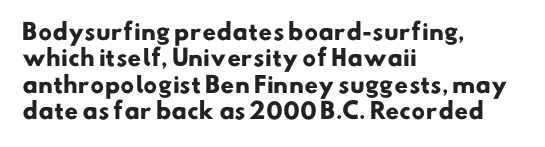
The image shows 22 px bold type; set left-aligned, line spacing 1.2x, normal letter spacing, not underlined.
